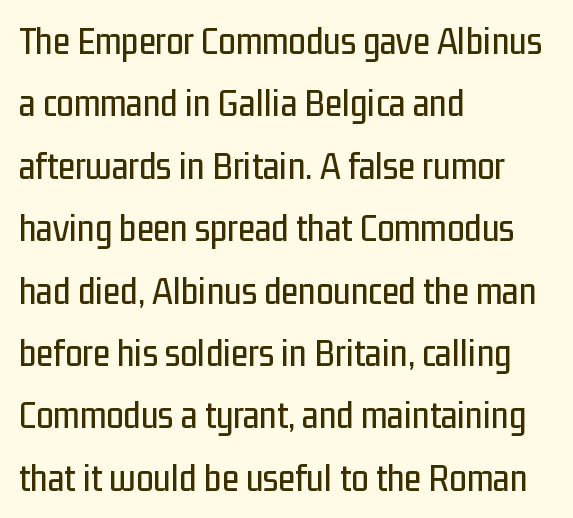
The image shows 39 px condensed sans-serif type, upright; set left-aligned, normal line spacing (1.6x), normal letter spacing, not underlined; low stroke contrast and a medium x-height.
